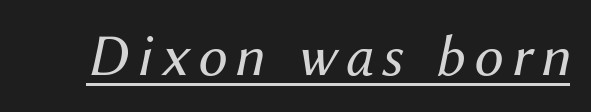
{"italic": "yes", "lean": "right", "slant_degrees": 12, "bold": "no", "weight": "regular", "width": "normal", "stroke_contrast": "medium", "x_height": "medium", "monospaced": "no", "underline": "yes", "glyph_px": 59}
